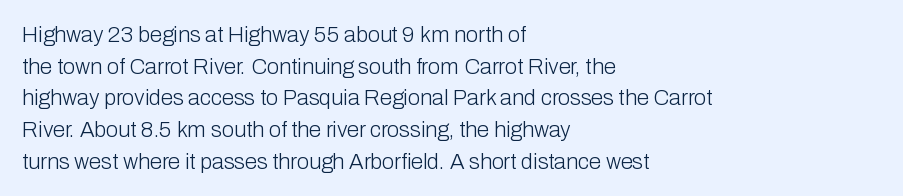
The image shows 22 px text type, upright; set left-aligned, normal line spacing (1.44x), normal letter spacing, not underlined.
